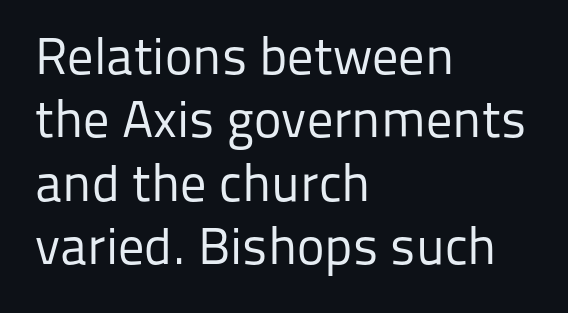
Each letter keeps its own natural width here, so spacing adapts to shape. Rule under the text: the space is simply empty. Weight: in the light-to-regular range. Compared with a centered layout, this one pins lines to the left instead. Posture: straight, roman, zero tilt.
